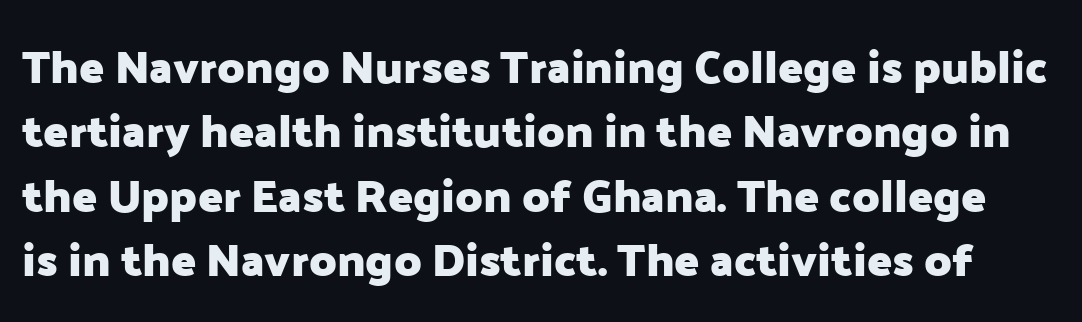
Q: Is the text bold? A: Yes.
Q: Is the text italic (slanted)? A: No, it is upright.
Q: Is the typeface a serif or a sans-serif typeface? A: Sans-serif.
Q: Is the text underlined? A: No.
Q: Is the spacing between letters normal or unusually wide? A: Normal.
Q: Is the spacing between lines tight, normal or loose? A: Normal.
Q: Width (condensed, normal, or wide)? A: Normal.
Q: Stroke contrast? A: Low.
Q: x-height? A: Medium.
Q: Monospaced? A: No.
